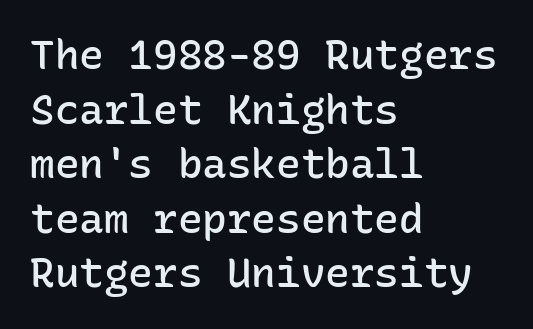
The image shows 41 px semibold sans-serif type, upright, monospaced; set left-aligned, normal line spacing (1.33x), normal letter spacing, not underlined; low stroke contrast and a medium x-height.
